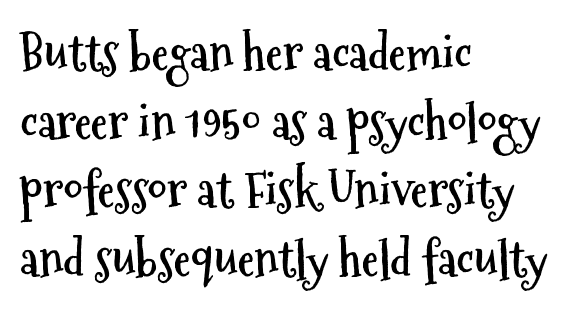
Emphasis by weight is at full strength: bold. Italic: no, the glyphs are upright roman. Is this a fixed-width face? No — the glyphs have proportional, varying widths. Visually the block forms a straight wall on the left and a jagged coastline on the right. Letter spacing: default. Regarding serifs, this sample does without them.
